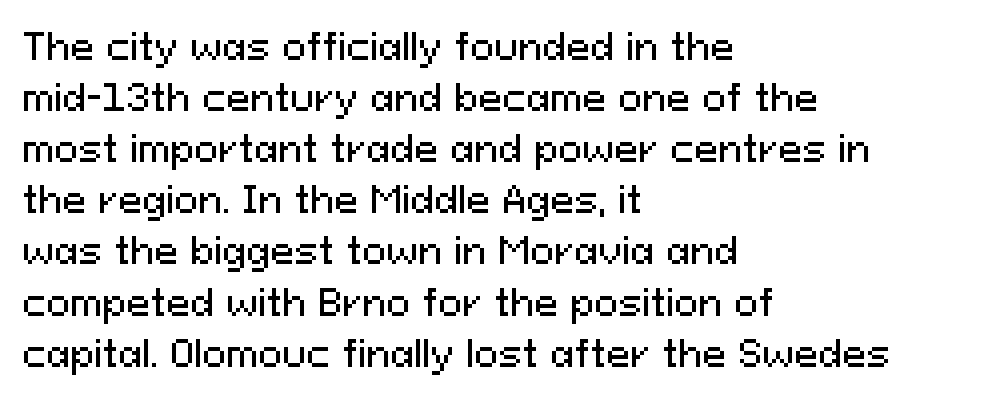
The image shows 36 px sans-serif type, upright; set left-aligned, normal line spacing (1.42x), normal letter spacing, not underlined; medium stroke contrast and a medium x-height.
